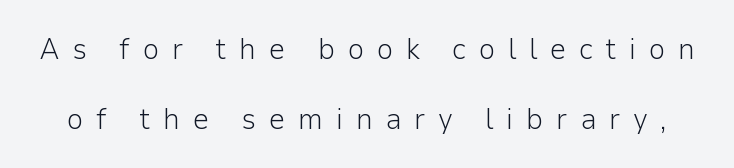
The image shows 30 px light sans-serif type, upright; set loose line spacing (2.32x), unusually wide letter spacing (+0.41 em), not underlined; low stroke contrast and a medium x-height.
